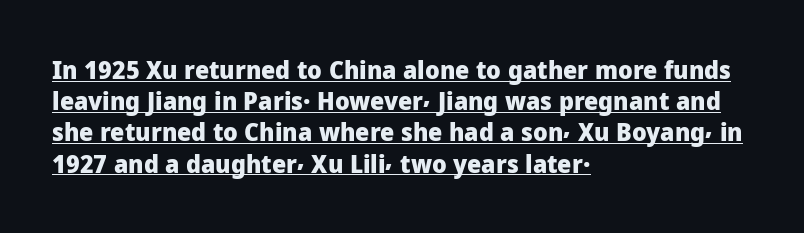
{"italic": "no", "bold": "yes", "underline": "yes", "align": "left", "line_spacing": "normal", "line_spacing_ratio": 1.25, "letter_spacing": "normal", "letter_spacing_em": 0.0, "glyph_px": 25}
